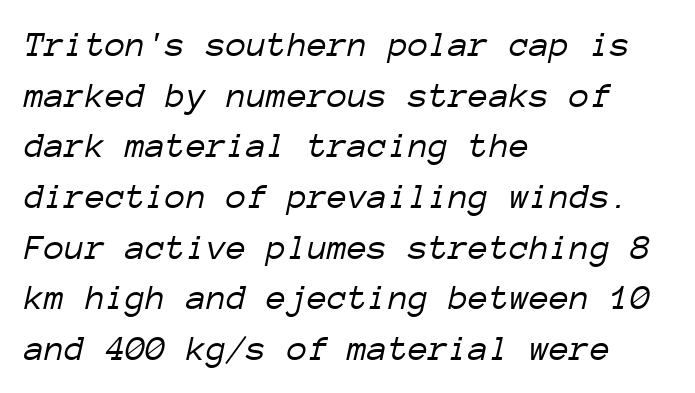
Q: Is the text bold? A: No.
Q: Is the text italic (slanted)? A: Yes, it leans right by about 12 degrees.
Q: Is the text underlined? A: No.
Q: How is the paragraph aligned? A: Left-aligned.
Q: Is the spacing between letters normal or unusually wide? A: Normal.
Q: Is the spacing between lines tight, normal or loose? A: Normal.
Q: Width (condensed, normal, or wide)? A: Normal.
Q: Stroke contrast? A: Low.
Q: x-height? A: Medium.
Q: Monospaced? A: Yes.
